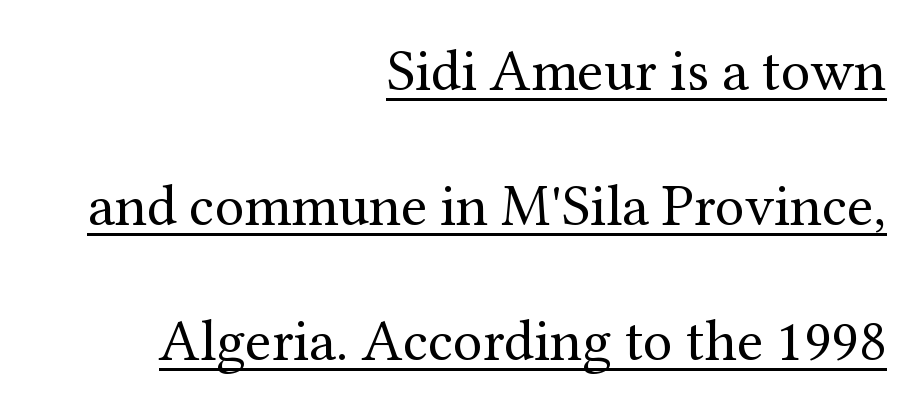
{"serif": "yes", "italic": "no", "bold": "no", "weight": "regular", "width": "normal", "stroke_contrast": "medium", "x_height": "medium", "monospaced": "no", "underline": "yes", "align": "right", "line_spacing": "loose", "line_spacing_ratio": 2.29, "letter_spacing": "normal", "letter_spacing_em": 0.0, "glyph_px": 59}
